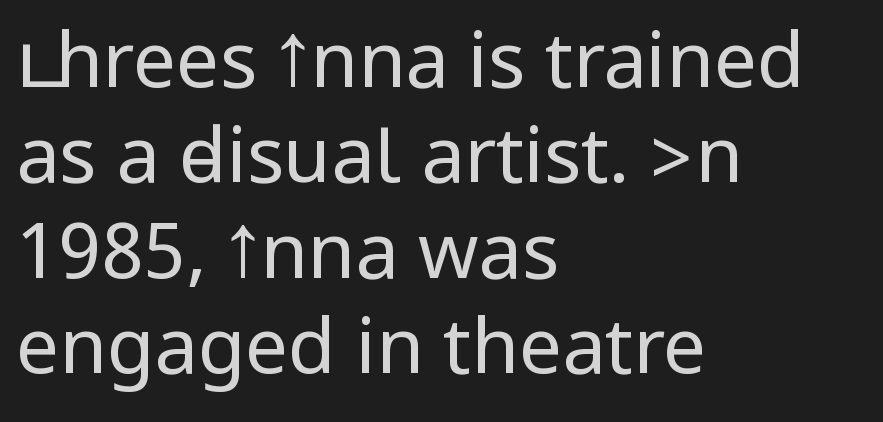
The image shows 77 px regular-weight, condensed sans-serif type, upright; set left-aligned, line spacing 1.24x, normal letter spacing, not underlined; low stroke contrast.
